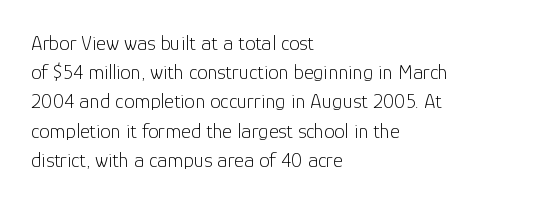
Q: Is the text bold? A: No.
Q: Is the text italic (slanted)? A: No, it is upright.
Q: Is the text underlined? A: No.
Q: How is the paragraph aligned? A: Left-aligned.
Q: Is the spacing between letters normal or unusually wide? A: Normal.
Q: Is the spacing between lines tight, normal or loose? A: Normal.
